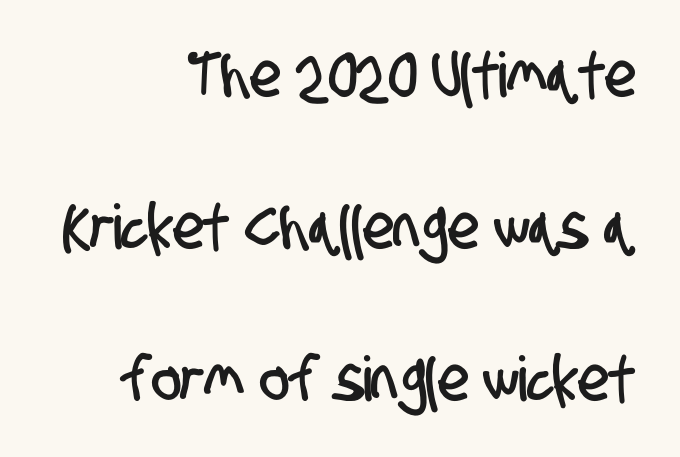
The image shows 62 px condensed sans-serif type; set right-aligned, loose line spacing (2.45x), normal letter spacing, not underlined; low stroke contrast and a large x-height.
